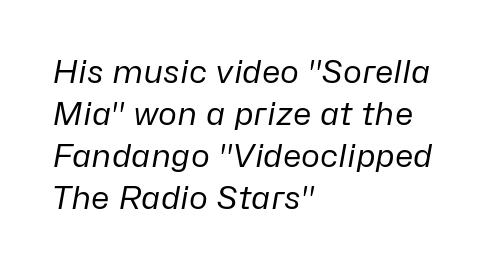
Q: Is the text bold? A: No.
Q: Is the text italic (slanted)? A: Yes, it leans right by about 10 degrees.
Q: Is the text underlined? A: No.
Q: How is the paragraph aligned? A: Left-aligned.
Q: Is the spacing between letters normal or unusually wide? A: Normal.
Q: Is the spacing between lines tight, normal or loose? A: Normal.
Q: Width (condensed, normal, or wide)? A: Normal.
Q: Stroke contrast? A: Low.
Q: x-height? A: Medium.
Q: Monospaced? A: No.
